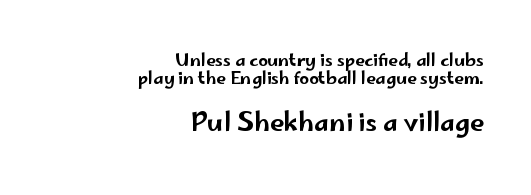
Size hierarchy here favors the trailing block over the leading one. The gap between lines stays unmarked. Leading is clearly below the norm, producing a dense column. Tall strokes in this sample are plumb rather than angled. Observe the ordinary spacing: letters are neighbours, not strangers. Typeset ragged left — the right edge is the straight one.
